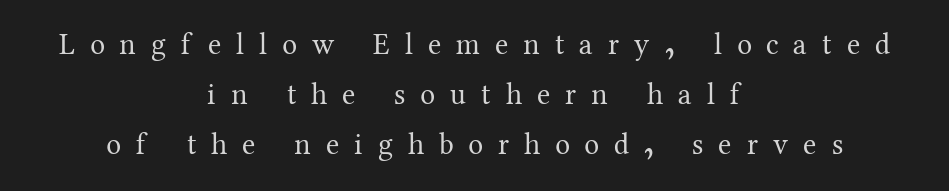
{"serif": "yes", "italic": "no", "bold": "no", "weight": "regular", "width": "normal", "stroke_contrast": "medium", "x_height": "medium", "monospaced": "no", "underline": "no", "align": "center", "line_spacing": "normal", "line_spacing_ratio": 1.67, "letter_spacing": "wide", "letter_spacing_em": 0.5, "glyph_px": 30}
